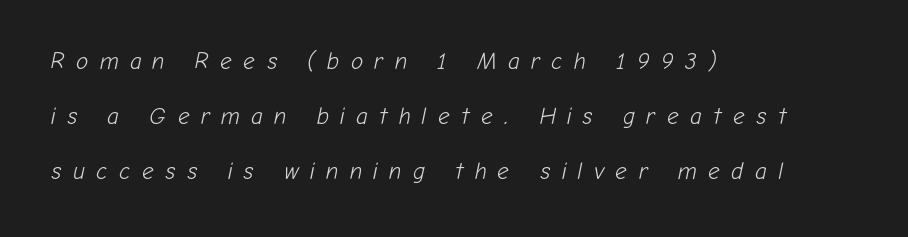
The image shows 23 px text type, italic (leaning right); set left-aligned, loose line spacing (2.4x), unusually wide letter spacing (+0.49 em), not underlined.
